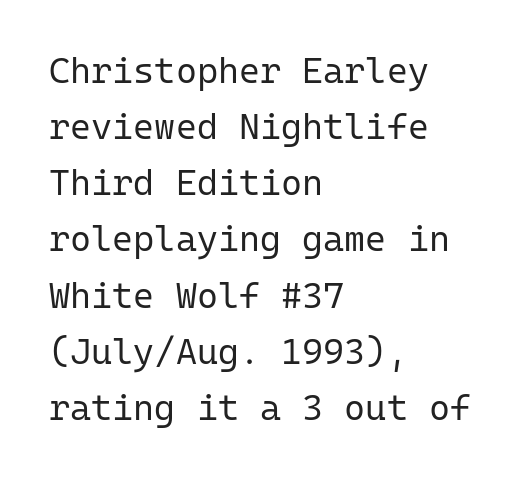
{"serif": "no", "italic": "no", "bold": "no", "weight": "regular", "width": "normal", "stroke_contrast": "low", "x_height": "medium", "monospaced": "yes", "underline": "no", "align": "left", "line_spacing": "normal", "line_spacing_ratio": 1.56, "letter_spacing": "normal", "letter_spacing_em": 0.0, "glyph_px": 36}
